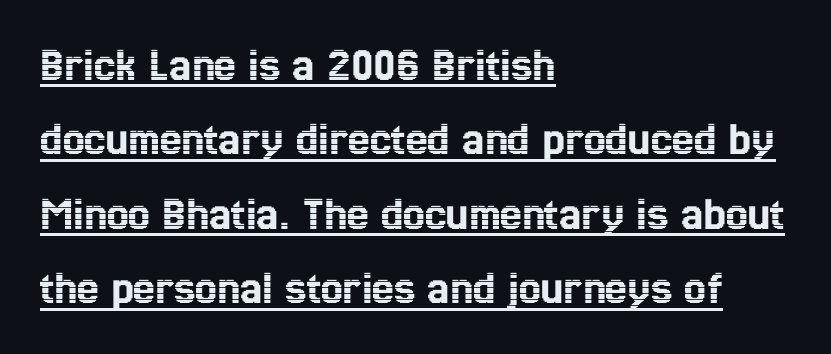
The image shows 49 px condensed type, upright; set left-aligned, normal line spacing (1.52x), normal letter spacing, underlined; a medium x-height.
